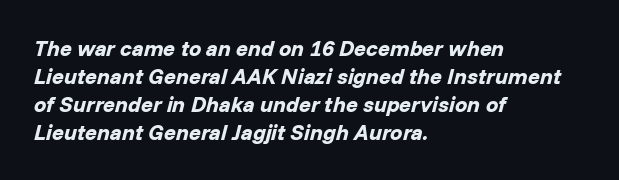
The image shows 22 px bold type, italic (leaning right); set left-aligned, normal line spacing (1.27x), normal letter spacing, not underlined.
